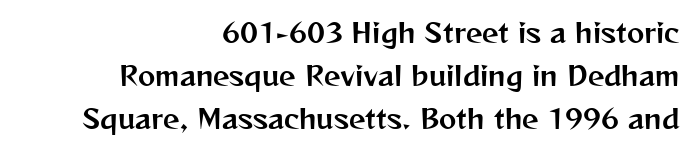
The image shows 26 px text type, upright; set right-aligned, normal line spacing (1.65x), normal letter spacing, not underlined.
